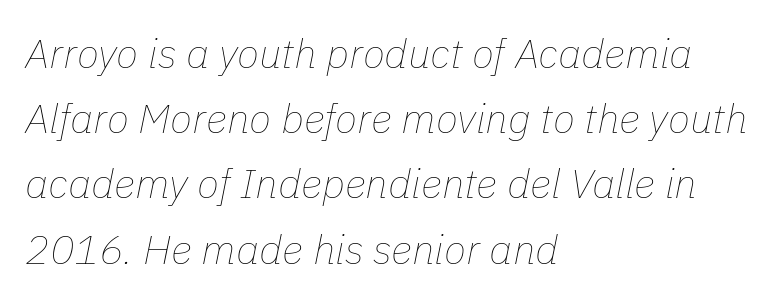
The image shows 41 px thin type, italic (leaning right); set left-aligned, normal line spacing (1.59x), normal letter spacing, not underlined; low stroke contrast and a medium x-height.
